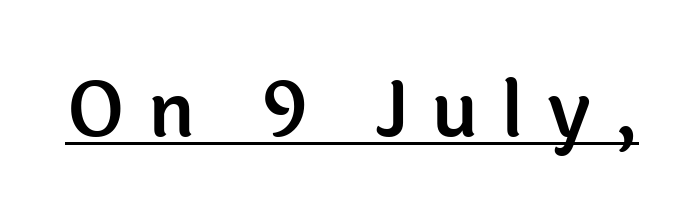
The image shows 76 px sans-serif type, upright; set unusually wide letter spacing (+0.3 em), underlined; a medium x-height.
